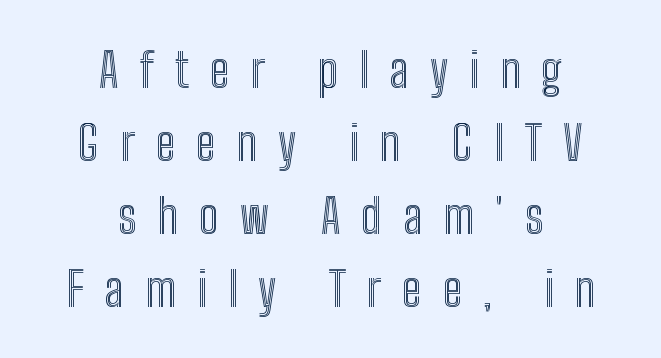
{"italic": "no", "width": "condensed", "x_height": "medium", "monospaced": "no", "underline": "no", "align": "center", "line_spacing": "normal", "line_spacing_ratio": 1.52, "letter_spacing": "wide", "letter_spacing_em": 0.44, "glyph_px": 48}
